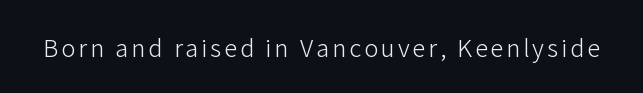
The image shows 24 px text type, upright; set not underlined.
